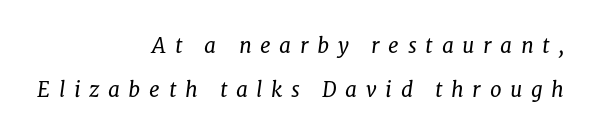
The line texture is sparse and dotted thanks to wide tracking. Alignment: flush right. The passage shown leans; its letterforms are oblique. Rows of type keep a wide berth in the vertical direction.
